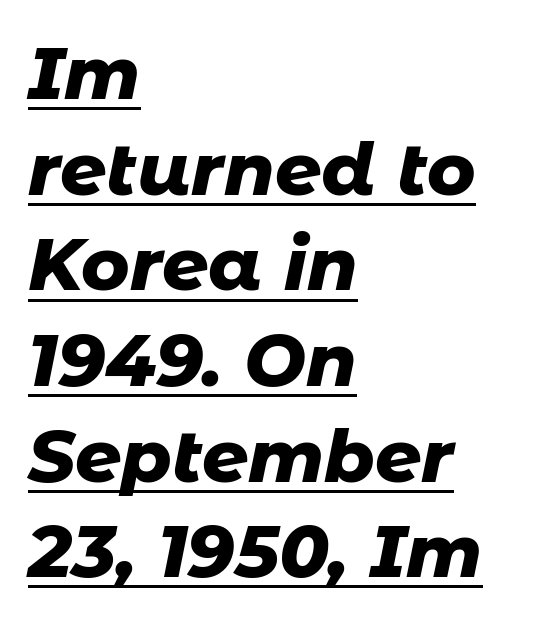
How would I describe the line gaps? Plain and ordinary. In terms of posture, this sample is oblique. Layout note: lines flush left. The glyphs are accompanied by a horizontal stroke just below them. Nobody touched the tracking dial on this one. Thick stems and heavy bowls — unmistakably bold.
